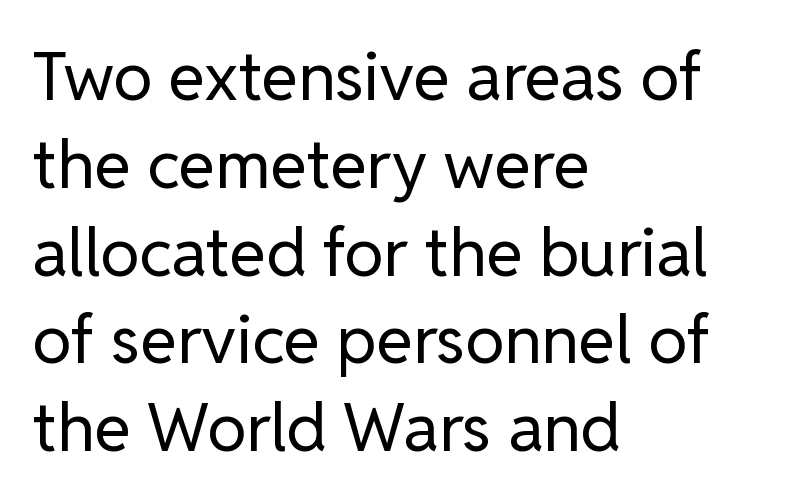
The image shows 67 px regular-weight sans-serif type, upright; set left-aligned, normal line spacing (1.31x), normal letter spacing, not underlined; low stroke contrast and a medium x-height.
